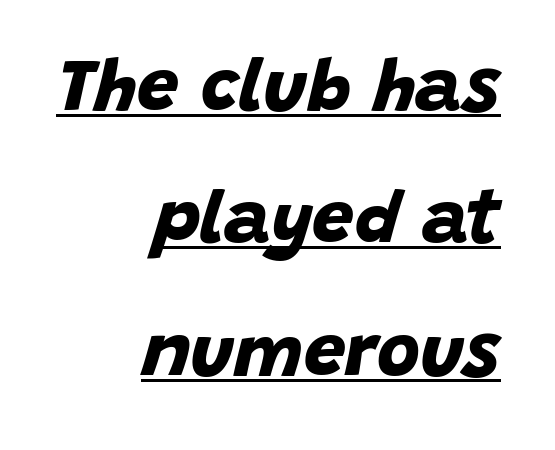
{"serif": "no", "bold": "yes", "weight": "bold", "width": "normal", "stroke_contrast": "low", "x_height": "large", "monospaced": "no", "underline": "yes", "align": "right", "line_spacing_ratio": 1.79, "letter_spacing": "normal", "letter_spacing_em": 0.0, "glyph_px": 74}
